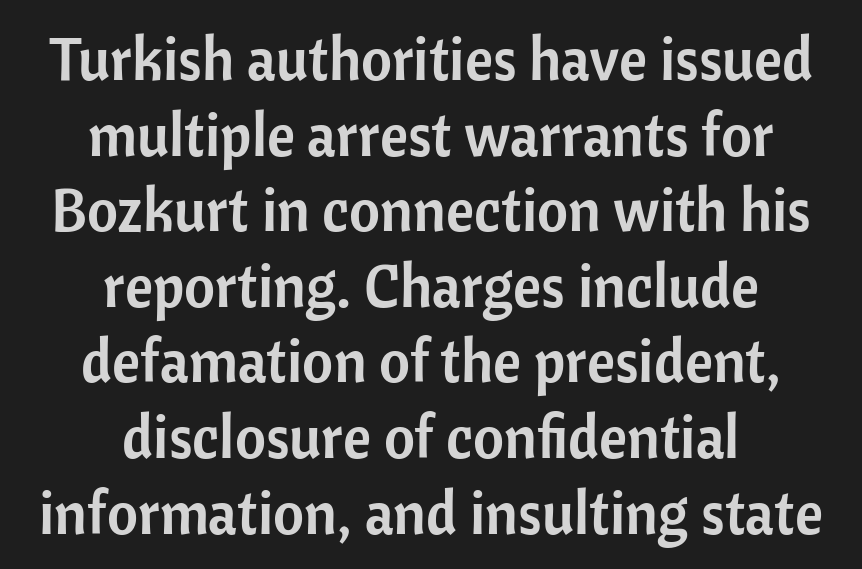
The letters sit at their default tracking, neither squeezed nor spread. Compared with a flush-left layout, this one balances lines on the center instead. Quick note: interline space is typical. The passage shown is typed in a proportional face where columns would drift. The passage shown is not underscored anywhere. Examine the stroke ends and you'll find no serifs.
